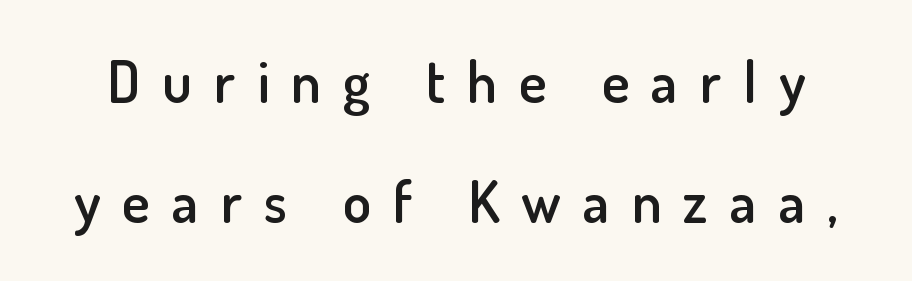
{"serif": "no", "italic": "no", "bold": "semi", "weight": "semibold", "width": "normal", "stroke_contrast": "low", "x_height": "small", "monospaced": "no", "underline": "no", "line_spacing": "loose", "line_spacing_ratio": 2.07, "letter_spacing": "wide", "letter_spacing_em": 0.38, "glyph_px": 58}
